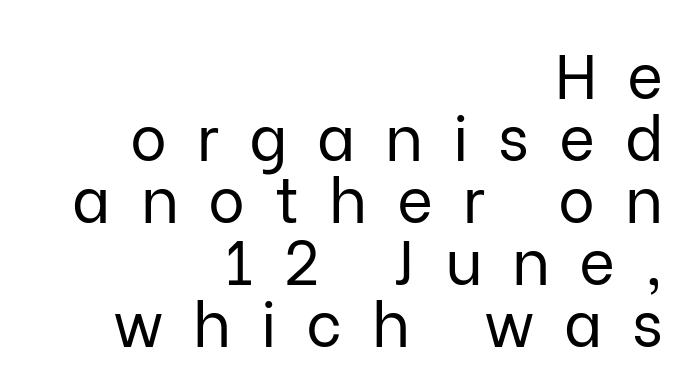
The rag falls on the left side of this text block. The font's upright variant was chosen for this text. Heaviness? Minimal to ordinary, like unemphasized prose. Does extra space separate the letters? Yes, quite a lot of it. These lines huddle together more closely than default settings would place them. Bare-footed words on every line.
